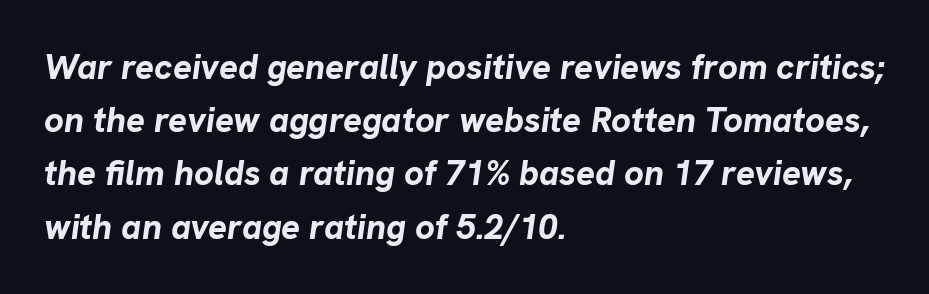
The image shows 35 px bold type, italic (leaning right); set left-aligned, normal line spacing (1.52x), normal letter spacing, not underlined; low stroke contrast and a medium x-height.
